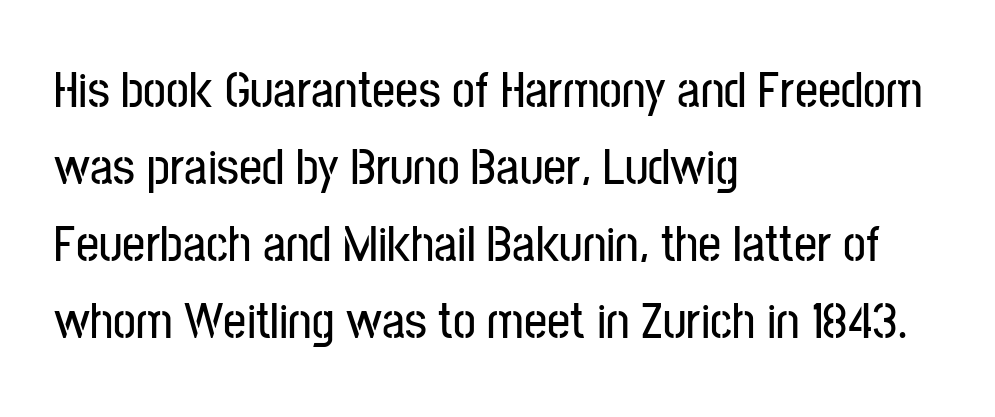
Q: Is the text italic (slanted)? A: No, it is upright.
Q: Is the typeface a serif or a sans-serif typeface? A: Sans-serif.
Q: Is the text underlined? A: No.
Q: How is the paragraph aligned? A: Left-aligned.
Q: Is the spacing between letters normal or unusually wide? A: Normal.
Q: Is the spacing between lines tight, normal or loose? A: Normal.
Q: Width (condensed, normal, or wide)? A: Condensed.
Q: Stroke contrast? A: Low.
Q: x-height? A: Medium.
Q: Monospaced? A: No.
